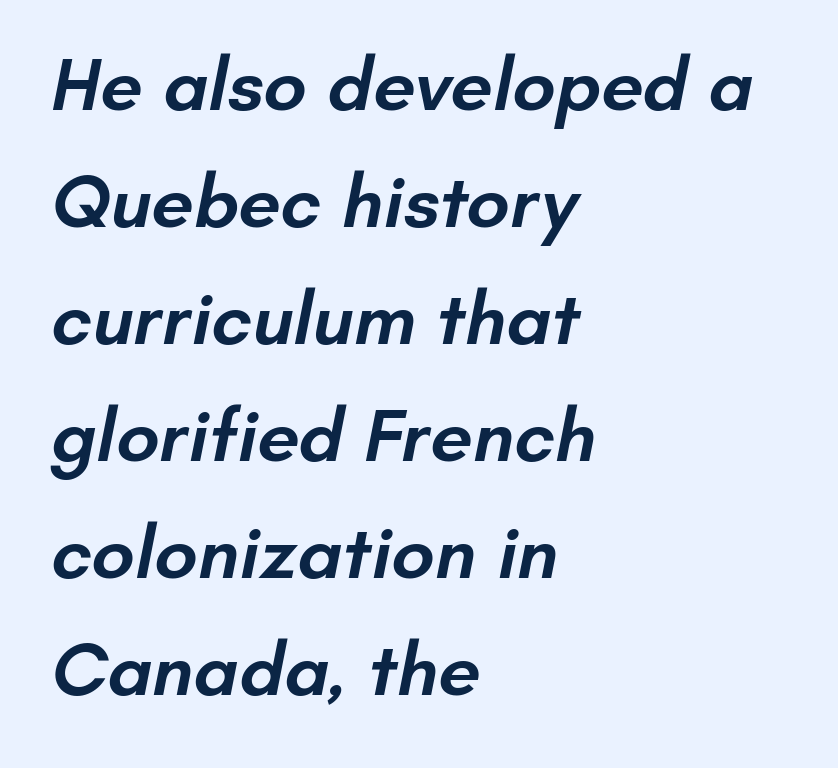
{"serif": "no", "bold": "semi", "weight": "semibold", "width": "normal", "stroke_contrast": "low", "x_height": "small", "monospaced": "no", "underline": "no", "align": "left", "line_spacing": "normal", "line_spacing_ratio": 1.54, "letter_spacing": "normal", "letter_spacing_em": 0.0, "glyph_px": 76}
